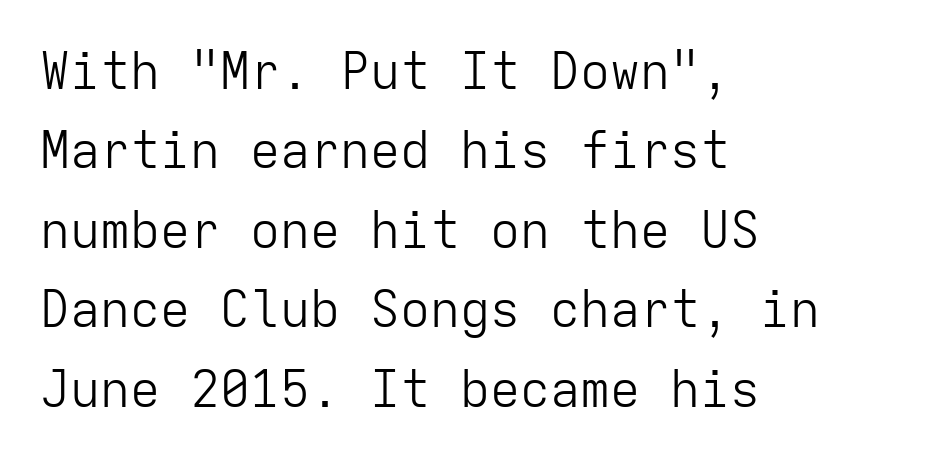
A light-to-regular cut is what we see here. Notice how the stems are strictly vertical — no italics here. Plain, unruled lines of type. Stroke terminals: plain, sans-serif. Every row of glyphs begins at an identical x-position on the left.
